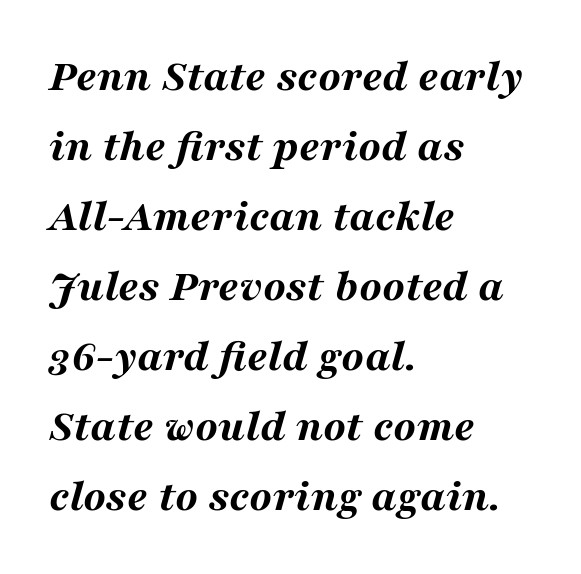
{"italic": "yes", "lean": "right", "slant_degrees": 16, "bold": "yes", "weight": "bold", "width": "wide", "stroke_contrast": "medium", "x_height": "medium", "monospaced": "no", "underline": "no", "align": "left", "line_spacing": "normal", "line_spacing_ratio": 1.52, "letter_spacing": "normal", "letter_spacing_em": 0.0, "glyph_px": 46}
